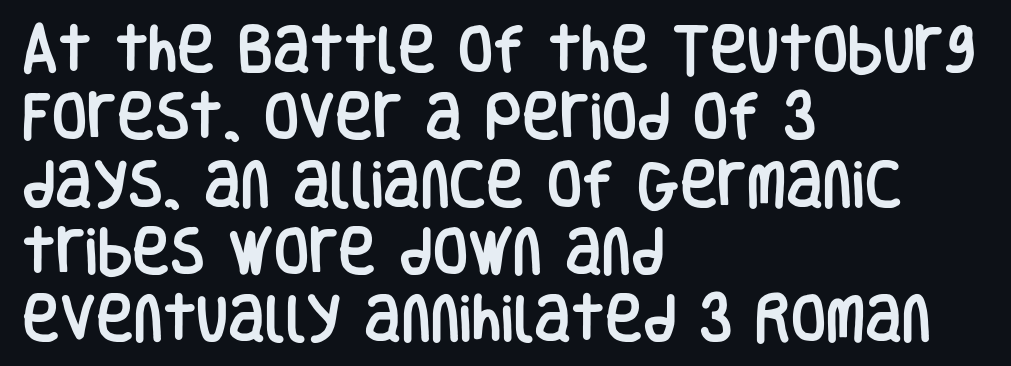
Bare-footed words on every line. The designer left line spacing at the default. You could not count columns in this text — the font is proportionally spaced. The letters stand straight up with perfectly vertical stems. Which margin do the lines hug? The left one — the right edge is uneven.
